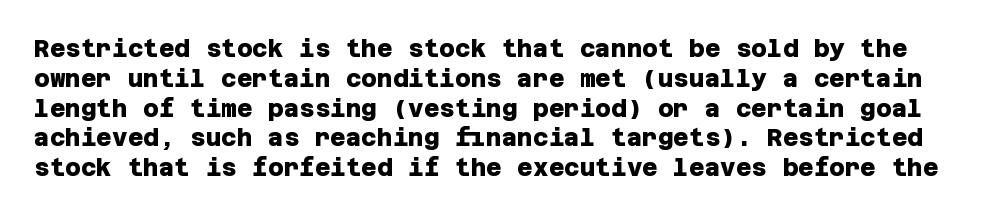
Q: Is the text bold? A: Yes.
Q: Is the text underlined? A: No.
Q: Is the spacing between letters normal or unusually wide? A: Normal.
